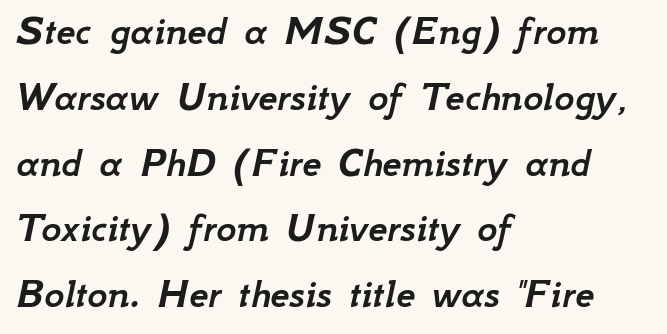
{"italic": "yes", "lean": "right", "slant_degrees": 12, "width": "normal", "stroke_contrast": "low", "x_height": "small", "monospaced": "no", "underline": "no", "align": "left", "line_spacing": "normal", "line_spacing_ratio": 1.53, "letter_spacing": "normal", "letter_spacing_em": 0.0, "glyph_px": 43}
